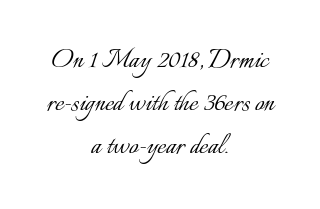
Q: Is the text bold? A: No.
Q: Is the text italic (slanted)? A: Yes.
Q: Is the text underlined? A: No.
Q: How is the paragraph aligned? A: Centered.
Q: Is the spacing between letters normal or unusually wide? A: Normal.
Q: Is the spacing between lines tight, normal or loose? A: Normal.
Q: Width (condensed, normal, or wide)? A: Normal.
Q: Stroke contrast? A: Low.
Q: x-height? A: Small.
Q: Monospaced? A: No.
